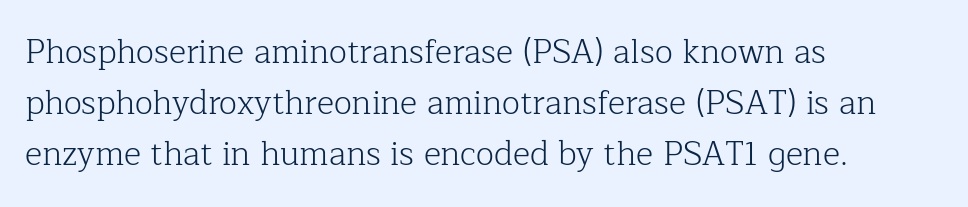
Caption: face not bold, strokes unweighted. Horizontal bands of white between lines are of average thickness. Each line starts at the same left margin while the right side varies. The specimen reads as upright at a glance. Glyph-to-glyph distance matches everyday printed text.
